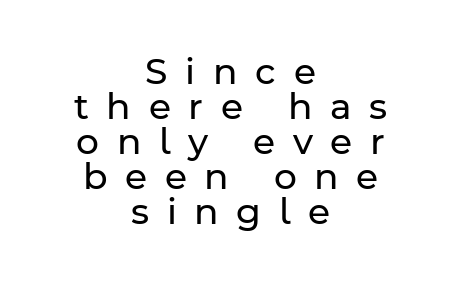
The rendering uses natural spacing where letterforms have individual widths. Is the type heavy? It reads as light-to-regular instead. The compositor balanced each line on the midline. It's the straight-up-and-down kind of type. How are the letters spaced? Widely, with obvious added tracking. Letterform terminals end flat and unadorned throughout the passage.
